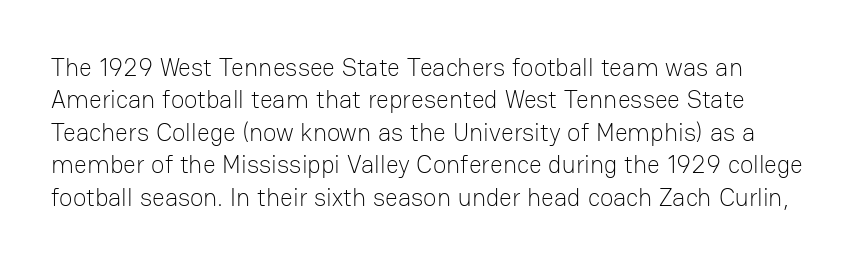
Q: Is the text bold? A: No.
Q: Is the text italic (slanted)? A: No, it is upright.
Q: Is the text underlined? A: No.
Q: Is the spacing between letters normal or unusually wide? A: Normal.
Q: Is the spacing between lines tight, normal or loose? A: Normal.
